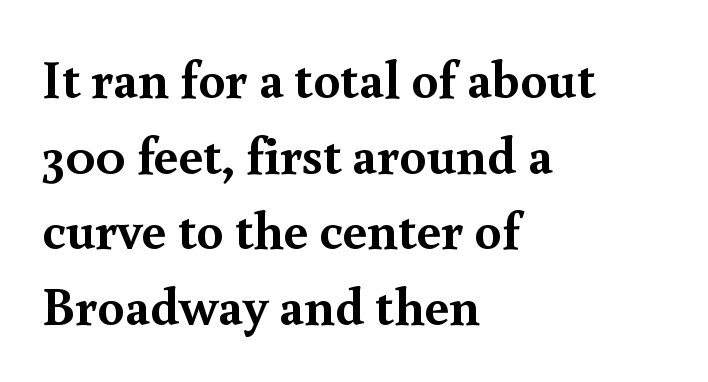
Regarding serifs, this sample has them. A dark, heavy texture on the line: the type is bold. A typesetter would mark this as roman, not italic. Caption: standard tracking, unaltered.
